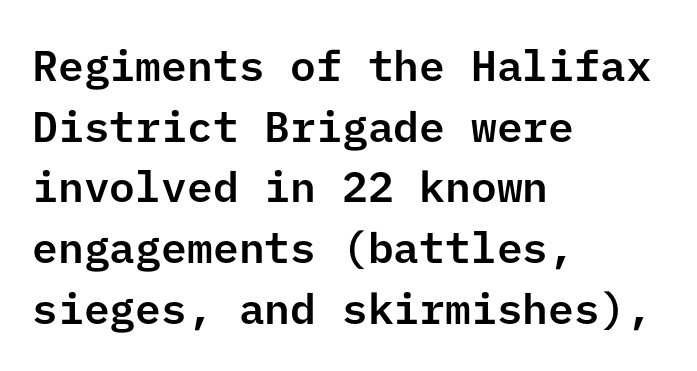
The image shows 43 px sans-serif type, upright; set left-aligned, normal line spacing (1.41x), normal letter spacing, not underlined; low stroke contrast and a medium x-height.
